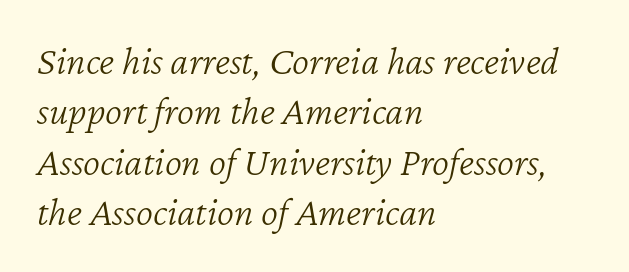
Q: Is the text bold? A: No.
Q: Is the text italic (slanted)? A: Yes, it leans right by about 12 degrees.
Q: Is the text underlined? A: No.
Q: How is the paragraph aligned? A: Left-aligned.
Q: Is the spacing between letters normal or unusually wide? A: Normal.
Q: Width (condensed, normal, or wide)? A: Normal.
Q: Stroke contrast? A: Low.
Q: x-height? A: Medium.
Q: Monospaced? A: No.
